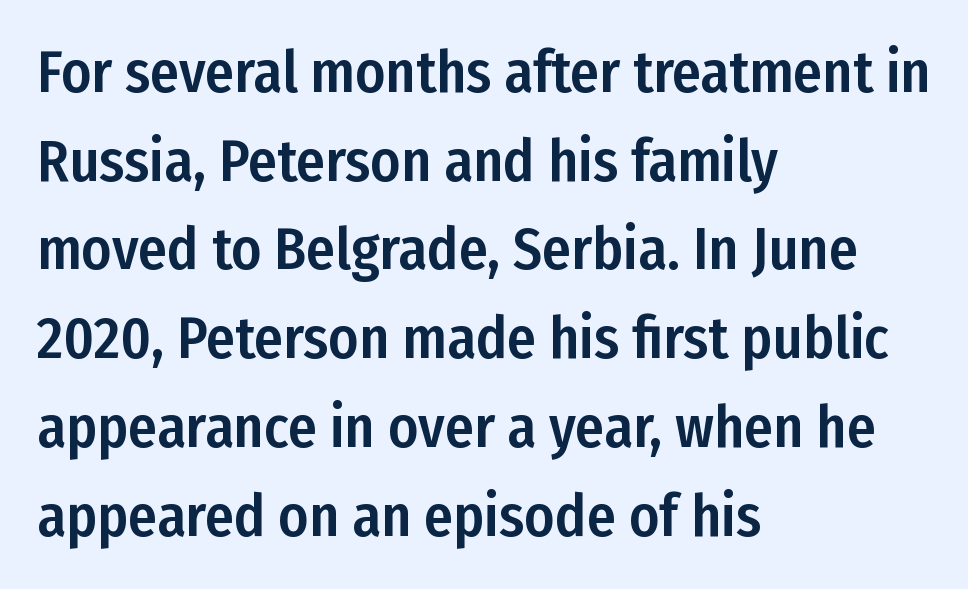
{"serif": "no", "italic": "no", "width": "condensed", "stroke_contrast": "low", "x_height": "medium", "monospaced": "no", "underline": "no", "align": "left", "line_spacing": "normal", "line_spacing_ratio": 1.53, "letter_spacing": "normal", "letter_spacing_em": 0.0, "glyph_px": 58}
